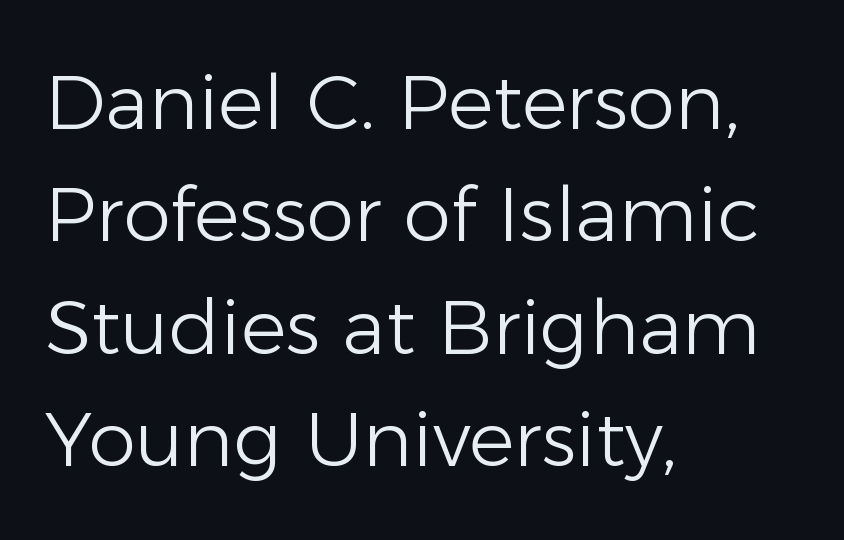
The image shows 76 px light sans-serif type, upright; set left-aligned, normal line spacing (1.48x), normal letter spacing, not underlined; low stroke contrast and a medium x-height.
